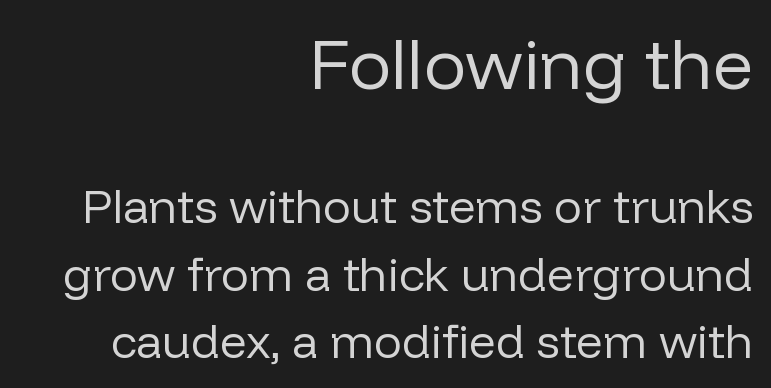
{"serif": "no", "italic": "no", "bold": "no", "weight": "regular", "width": "normal", "stroke_contrast": "low", "x_height": "medium", "monospaced": "no", "underline": "no", "align": "right", "line_spacing": "normal", "line_spacing_ratio": 1.43, "letter_spacing": "normal", "letter_spacing_em": 0.0, "larger_block": "first", "size_ratio": 1.51, "glyph_px": 71}
